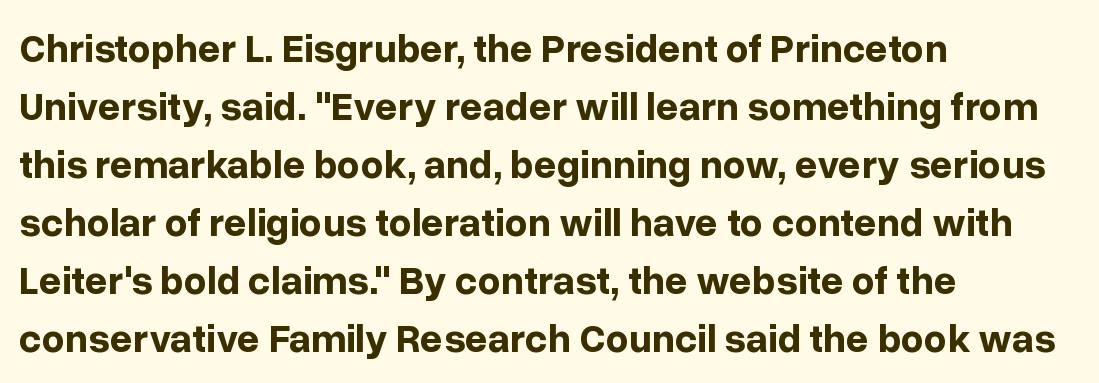
The image shows 40 px bold sans-serif type, upright; set left-aligned, normal line spacing (1.45x), normal letter spacing, not underlined; low stroke contrast and a medium x-height.
